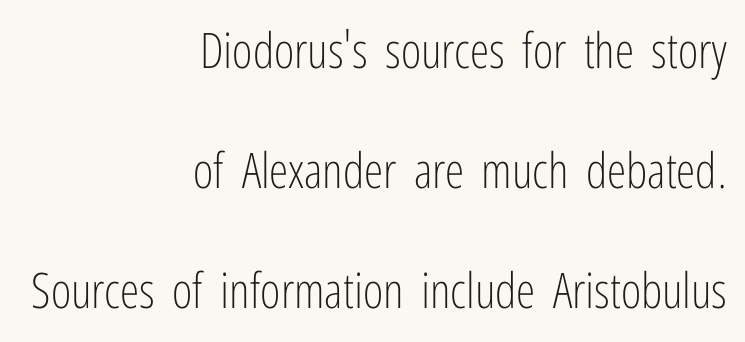
The image shows 49 px light, condensed sans-serif type, upright; set right-aligned, loose line spacing (2.45x), normal letter spacing, not underlined; low stroke contrast and a medium x-height.
